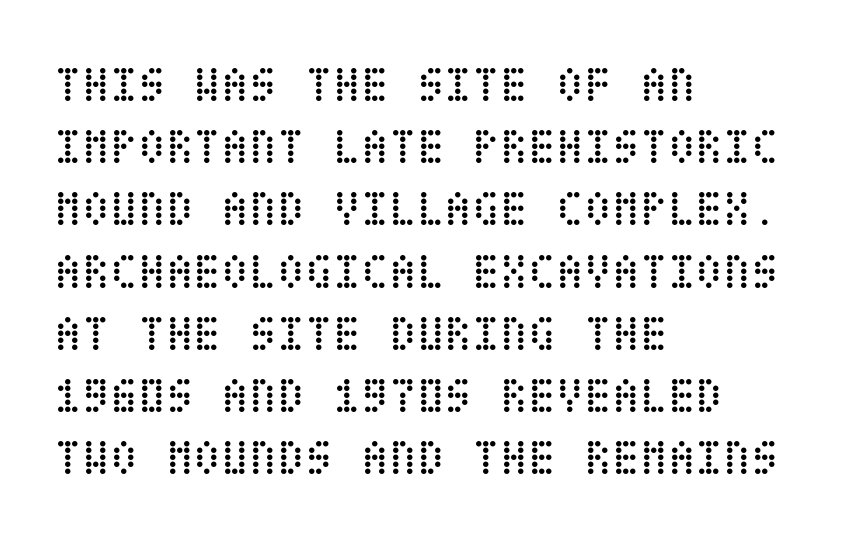
Letters rest on an invisible, unmarked baseline. Each stroke keeps to a modest, everyday thickness or less. Teacher's note: observe the even left margin — that is flush-left alignment. The typography opts for an upright posture over an oblique one. A typesetter would call this zero additional tracking.
